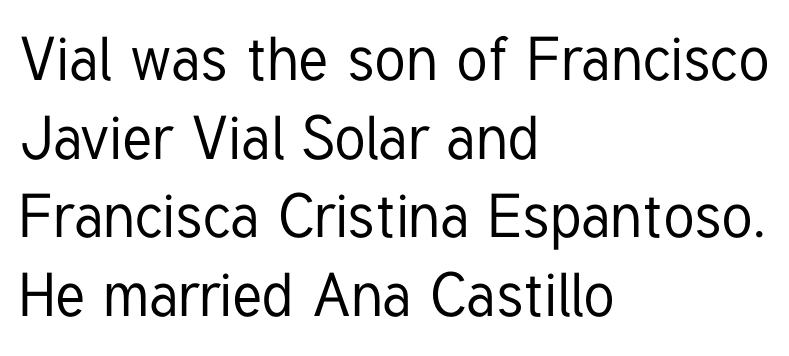
Q: Is the text italic (slanted)? A: No, it is upright.
Q: Is the typeface a serif or a sans-serif typeface? A: Sans-serif.
Q: Is the text underlined? A: No.
Q: How is the paragraph aligned? A: Left-aligned.
Q: Is the spacing between letters normal or unusually wide? A: Normal.
Q: Is the spacing between lines tight, normal or loose? A: Normal.
Q: Width (condensed, normal, or wide)? A: Condensed.
Q: Stroke contrast? A: Low.
Q: x-height? A: Medium.
Q: Monospaced? A: No.
